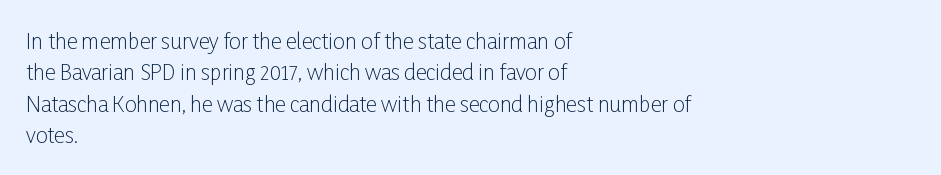
The image shows 21 px text type, upright; set left-aligned, normal line spacing (1.49x), normal letter spacing, not underlined.
